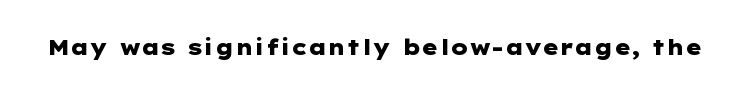
{"italic": "no", "bold": "yes", "underline": "no", "letter_spacing": "normal", "letter_spacing_em": 0.0, "glyph_px": 21}
